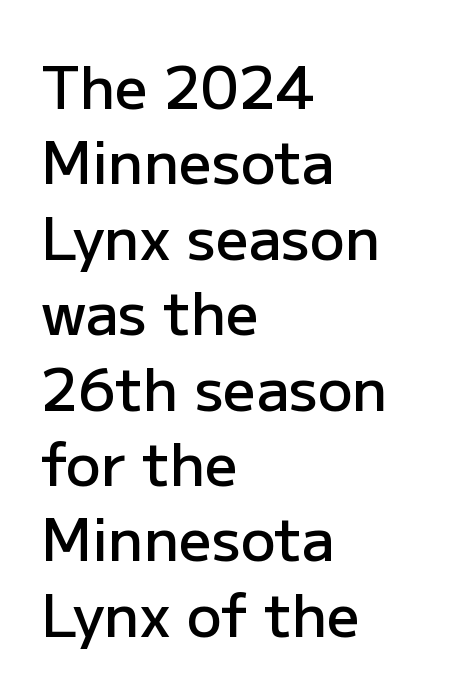
In terms of letterspacing, this is plain default setting. This sample has the flowing, uneven cadence of proportional lettering. The paragraph shown leans on its left margin. Typographic density is moderately raised because the face is semibold. Beneath every word, the page is bare. What's the leading like? Ordinary, nothing unusual.
